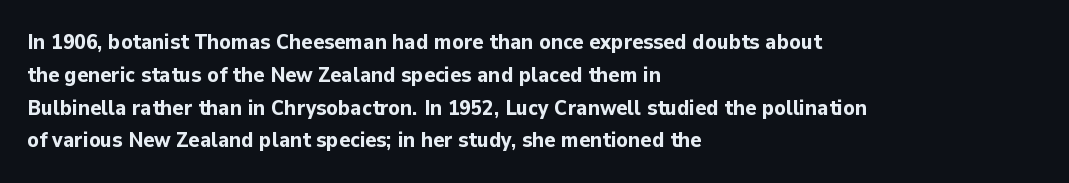
Weight check: bold — yes, fully. This rendering features lettering with no underline. This is the regular roman posture of the typeface. Is there much room between lines? A standard amount, neither cramped nor airy. No extra tracking has been applied to these lines. The rag falls on the right side of this text block.
